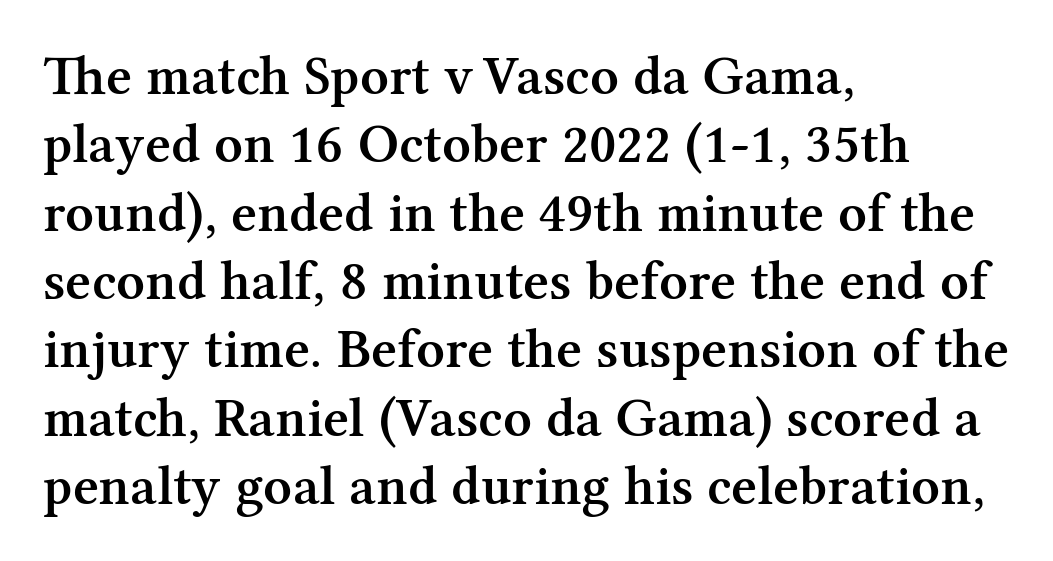
Q: Is the text bold? A: Semi-bold.
Q: Is the text italic (slanted)? A: No, it is upright.
Q: Is the typeface a serif or a sans-serif typeface? A: Serif.
Q: Is the text underlined? A: No.
Q: How is the paragraph aligned? A: Left-aligned.
Q: Is the spacing between letters normal or unusually wide? A: Normal.
Q: Width (condensed, normal, or wide)? A: Normal.
Q: Stroke contrast? A: Medium.
Q: x-height? A: Medium.
Q: Monospaced? A: No.
